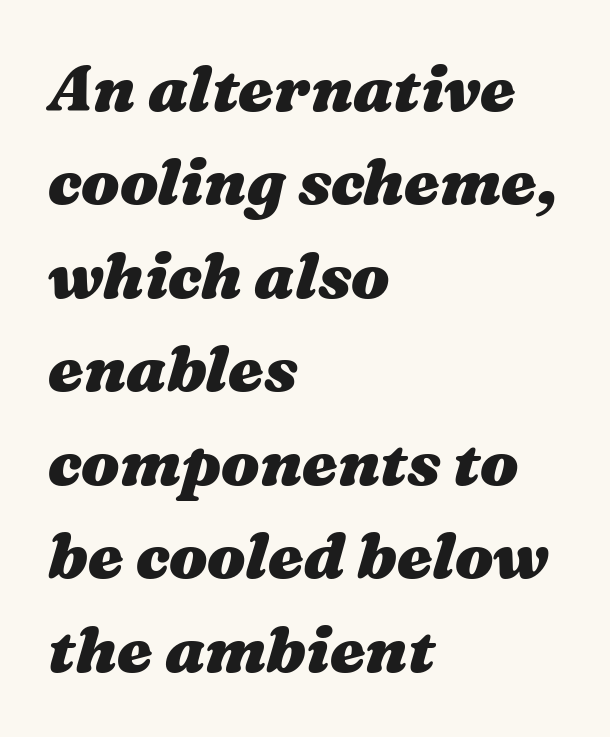
{"italic": "yes", "lean": "right", "slant_degrees": 16, "bold": "yes", "weight": "heavy", "width": "wide", "stroke_contrast": "medium", "x_height": "medium", "monospaced": "no", "underline": "no", "align": "left", "line_spacing": "normal", "line_spacing_ratio": 1.46, "letter_spacing": "normal", "letter_spacing_em": 0.0, "glyph_px": 64}
